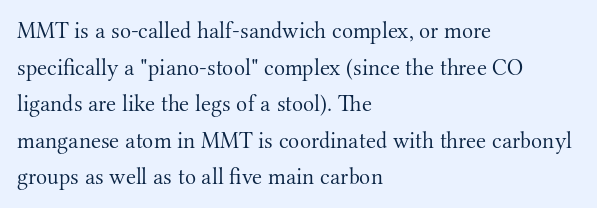
Notice how descenders clear the ascenders below comfortably — that's standard leading. Heft: none added — not bold. Posture: upright roman. The tracking reads as untouched default to a designer's eye. If you drew a ruler down the left edge, every line would touch it.
